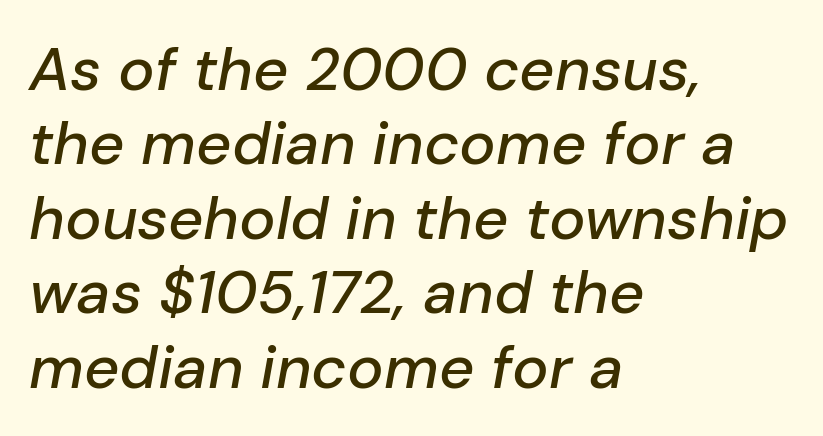
Q: Is the text italic (slanted)? A: Yes, it leans right by about 10 degrees.
Q: Is the text underlined? A: No.
Q: How is the paragraph aligned? A: Left-aligned.
Q: Is the spacing between letters normal or unusually wide? A: Normal.
Q: Width (condensed, normal, or wide)? A: Normal.
Q: Stroke contrast? A: Low.
Q: x-height? A: Medium.
Q: Monospaced? A: No.
